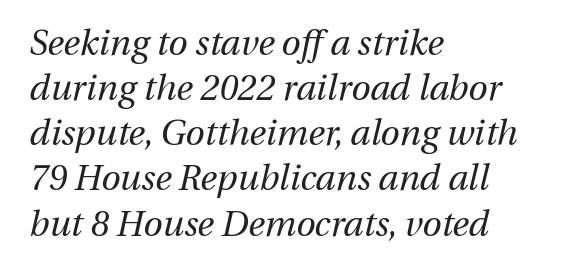
Underlining? Definitely not there. Is this a fixed-width face? No — the glyphs have proportional, varying widths. A normal amount of white space separates one row of letters from the next. The face looks like a standard text weight, possibly lighter.
